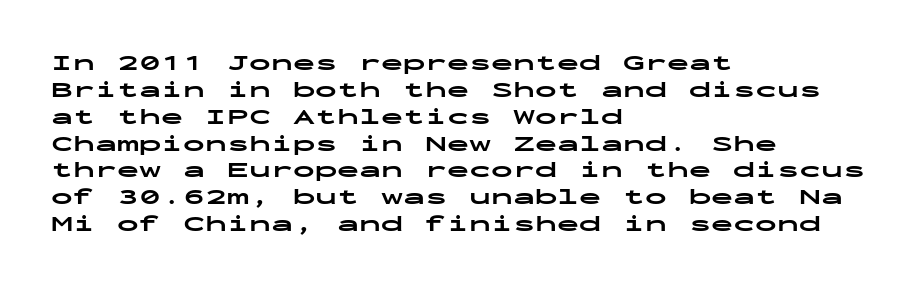
{"italic": "no", "bold": "yes", "underline": "no", "align": "left", "line_spacing_ratio": 1.22, "letter_spacing": "normal", "letter_spacing_em": 0.0, "glyph_px": 22}
